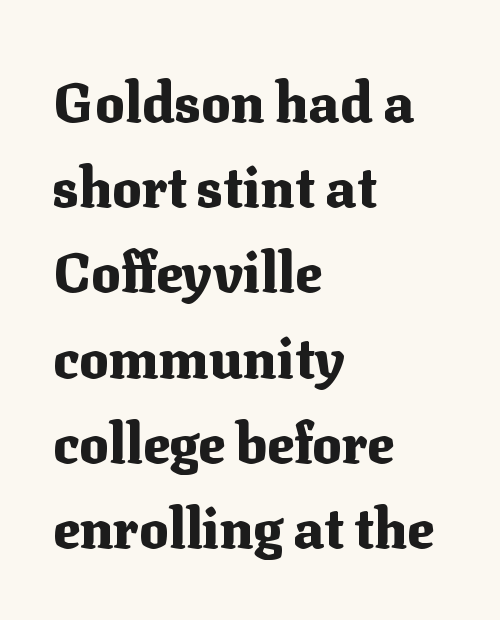
{"serif": "yes", "italic": "no", "bold": "yes", "weight": "heavy", "width": "normal", "stroke_contrast": "medium", "x_height": "medium", "monospaced": "no", "underline": "no", "align": "left", "line_spacing": "normal", "line_spacing_ratio": 1.55, "letter_spacing": "normal", "letter_spacing_em": 0.0, "glyph_px": 55}
